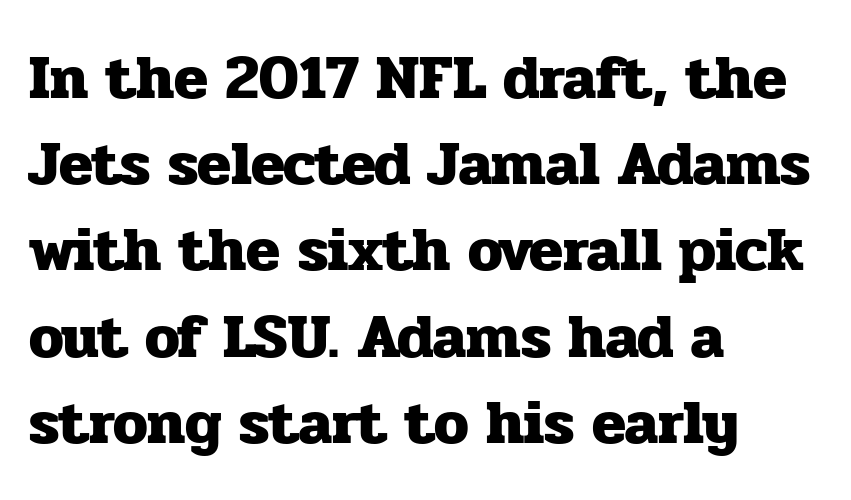
Q: Is the text bold? A: Yes.
Q: Is the text italic (slanted)? A: No, it is upright.
Q: Is the typeface a serif or a sans-serif typeface? A: Serif.
Q: Is the text underlined? A: No.
Q: How is the paragraph aligned? A: Left-aligned.
Q: Is the spacing between letters normal or unusually wide? A: Normal.
Q: Is the spacing between lines tight, normal or loose? A: Normal.
Q: Width (condensed, normal, or wide)? A: Normal.
Q: Stroke contrast? A: Low.
Q: x-height? A: Medium.
Q: Monospaced? A: No.
